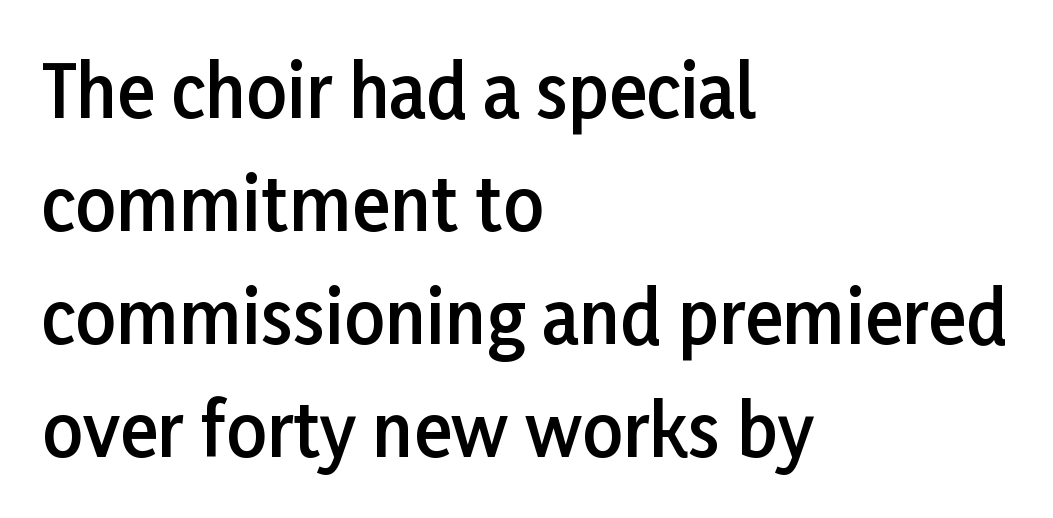
{"serif": "no", "italic": "no", "bold": "semi", "weight": "semibold", "width": "normal", "stroke_contrast": "low", "x_height": "medium", "monospaced": "no", "underline": "no", "align": "left", "line_spacing": "normal", "line_spacing_ratio": 1.59, "letter_spacing": "normal", "letter_spacing_em": 0.0, "glyph_px": 71}
